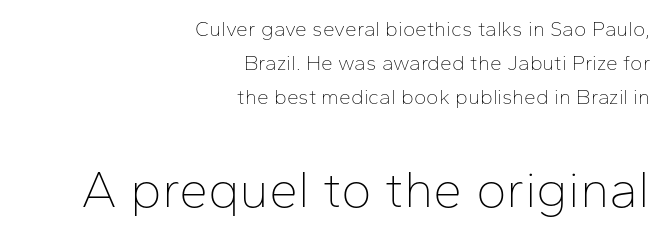
{"serif": "no", "italic": "no", "bold": "no", "weight": "thin", "width": "normal", "stroke_contrast": "low", "x_height": "medium", "monospaced": "no", "underline": "no", "align": "right", "line_spacing": "normal", "line_spacing_ratio": 1.61, "letter_spacing": "normal", "letter_spacing_em": 0.0, "larger_block": "second", "size_ratio": 2.48, "glyph_px": 52}
